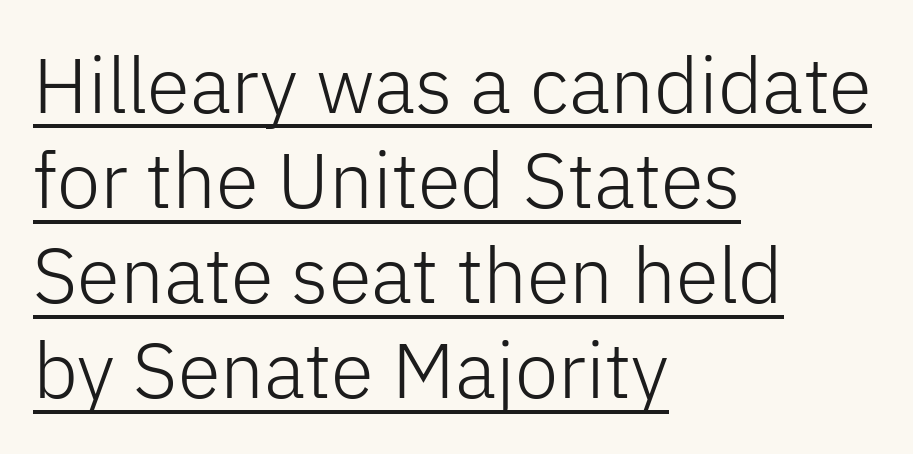
A classic flush-left, rag-right setting is used for this passage. Spacing verdict: proportional, widths tailored to each character. Underlined type. Note: no serifs on the glyphs.
